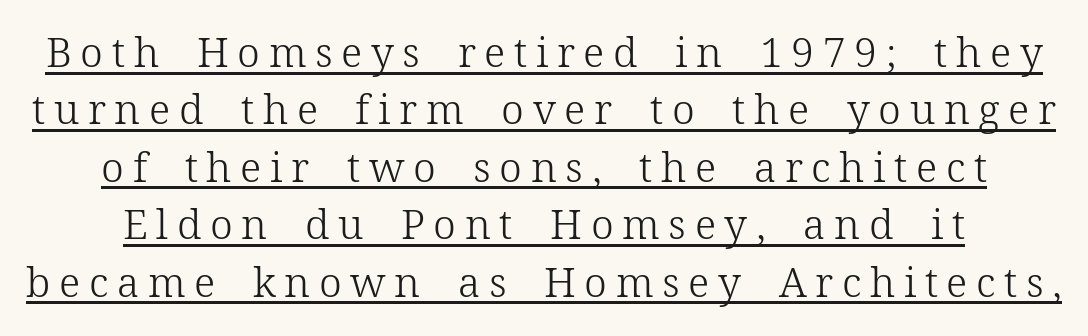
Check the space under the baseline: a stroke is drawn there. The type is letterspaced generously, with wide tracking. Is this a fixed-width face? No — the glyphs have proportional, varying widths. The cut favours lightness, reaching ordinary text weight at its darkest. Notice how the stems are strictly vertical — no italics here. This block has exactly the height ordinary leading produces.
